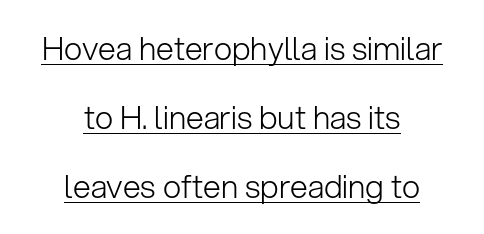
A continuous stroke trails under the words, as in a hyperlink. The lines are quadded center. Ascenders rise straight up at ninety degrees. The letterforms sit shoulder to shoulder at normal distance. Note the varied advance widths — an 'i' is clearly narrower than an 'm'. This reads as an unemphasized weight, regular at the heaviest.
